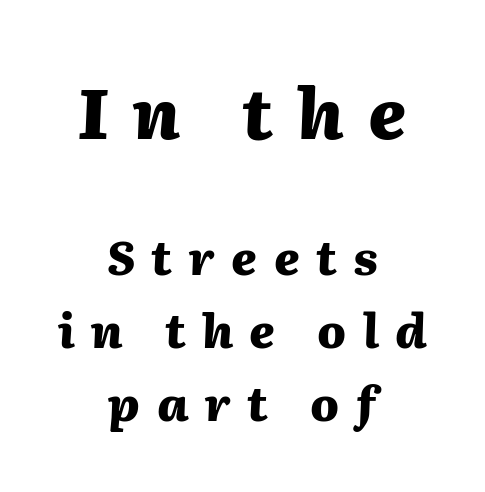
Q: Is the text bold? A: Yes.
Q: Is the text italic (slanted)? A: Yes, it leans right by about 2 degrees.
Q: Is the text underlined? A: No.
Q: How is the paragraph aligned? A: Centered.
Q: Is the spacing between letters normal or unusually wide? A: Unusually wide.
Q: Is the spacing between lines tight, normal or loose? A: Normal.
Q: Which block of text is set in a larger size, the first (top) or the second (bottom)? A: The first (top) one.
Q: Width (condensed, normal, or wide)? A: Normal.
Q: Stroke contrast? A: Medium.
Q: x-height? A: Medium.
Q: Monospaced? A: No.
